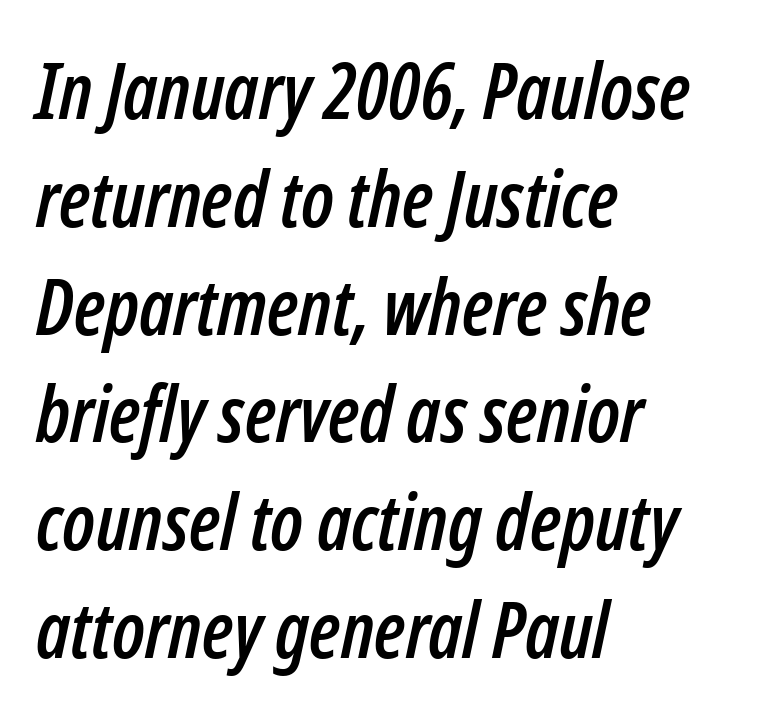
No word sits above an underline. Character widths vary here, with narrow letters taking less room than wide ones. Compared with typical body copy, the letter spacing here is the same. One-word summary of the alignment: left. The rendering uses a moderate line-height, typical for paragraphs.
